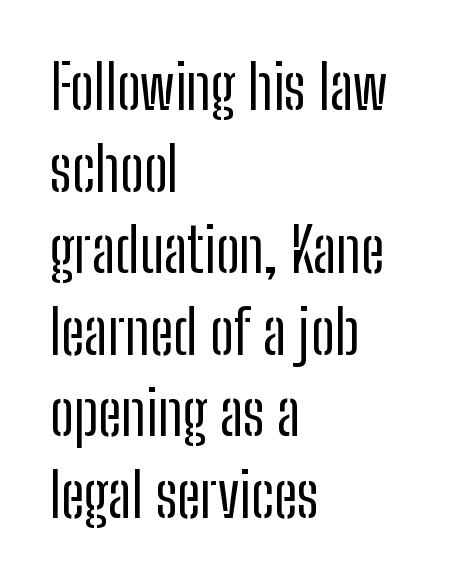
Heft: none added — not bold. Layout note: lines flush left. Summary of vertical rhythm: regular, with standard interline spacing. Between one letter and the next there's only the usual sliver of space.
